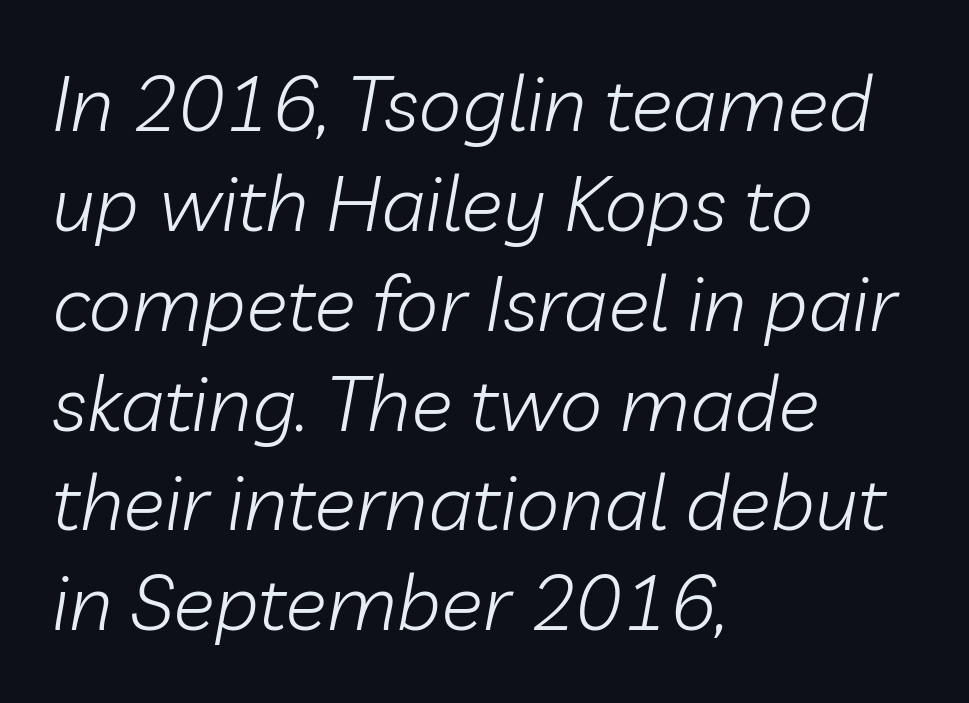
The rendering uses natural spacing where letterforms have individual widths. Short note: letters normally spaced. In CSS terms this would be text-align: left. Emphasis-style slanted type is in use.
